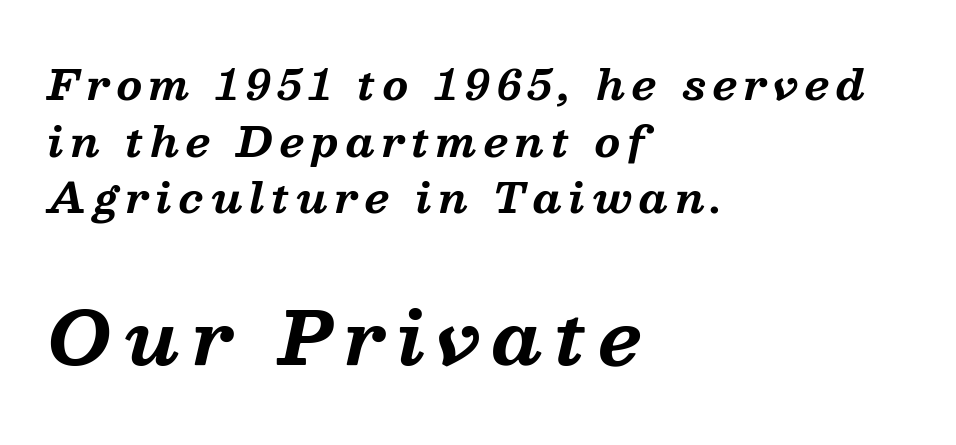
{"serif": "yes", "italic": "yes", "lean": "right", "slant_degrees": 13, "bold": "yes", "weight": "bold", "width": "normal", "stroke_contrast": "medium", "x_height": "medium", "monospaced": "no", "underline": "no", "align": "left", "line_spacing": "normal", "line_spacing_ratio": 1.38, "larger_block": "second", "size_ratio": 1.76, "glyph_px": 72}
